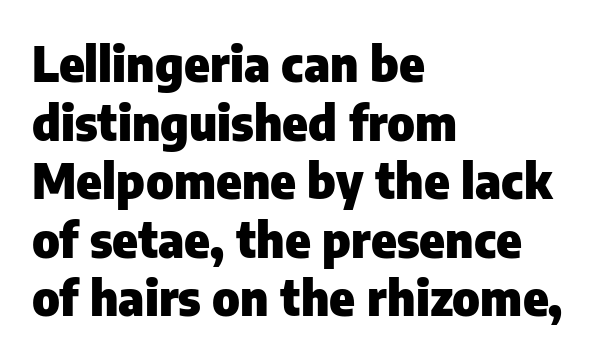
The image shows 48 px heavy sans-serif type, upright; set left-aligned, line spacing 1.22x, normal letter spacing, not underlined; low stroke contrast and a medium x-height.
